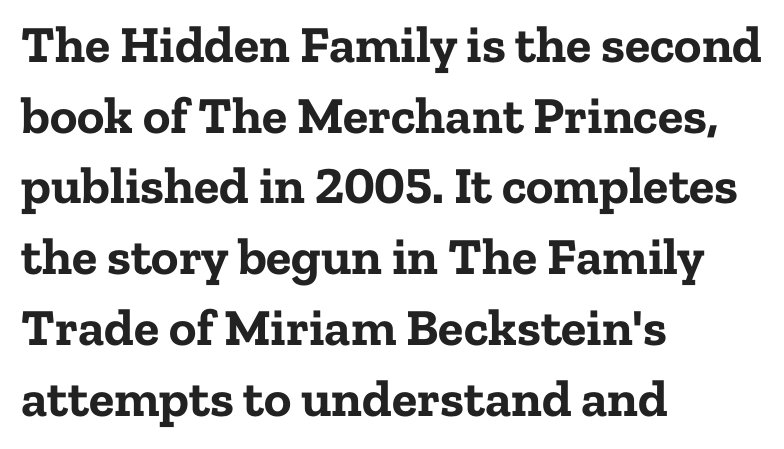
The image shows 52 px bold serif type, upright; set left-aligned, normal line spacing (1.36x), normal letter spacing, not underlined; low stroke contrast and a medium x-height.
